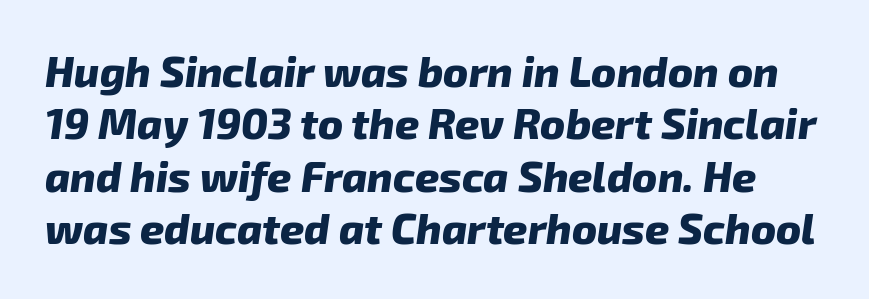
Q: Is the text bold? A: Yes.
Q: Is the text italic (slanted)? A: Yes, it leans right by about 8 degrees.
Q: Is the text underlined? A: No.
Q: Is the spacing between letters normal or unusually wide? A: Normal.
Q: Is the spacing between lines tight, normal or loose? A: Normal.
Q: Width (condensed, normal, or wide)? A: Normal.
Q: Stroke contrast? A: Low.
Q: x-height? A: Medium.
Q: Monospaced? A: No.
